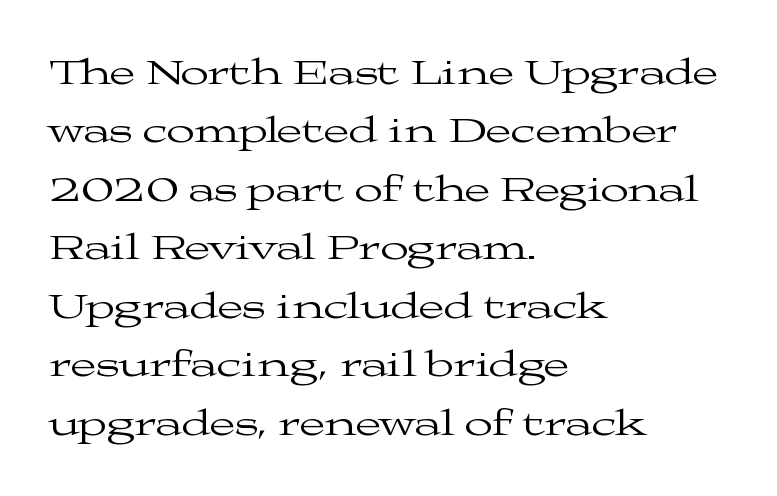
{"serif": "yes", "italic": "no", "bold": "no", "weight": "regular", "width": "wide", "stroke_contrast": "medium", "x_height": "medium", "monospaced": "no", "underline": "no", "align": "left", "line_spacing": "normal", "line_spacing_ratio": 1.58, "letter_spacing": "normal", "letter_spacing_em": 0.0, "glyph_px": 37}
